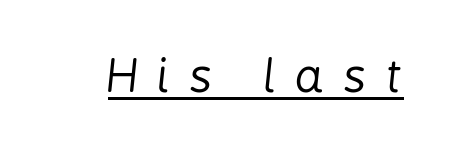
Q: Is the text bold? A: No.
Q: Is the text italic (slanted)? A: Yes, it leans right by about 6 degrees.
Q: Is the text underlined? A: Yes.
Q: Is the spacing between letters normal or unusually wide? A: Unusually wide.
Q: Width (condensed, normal, or wide)? A: Condensed.
Q: Stroke contrast? A: Low.
Q: x-height? A: Medium.
Q: Monospaced? A: No.
